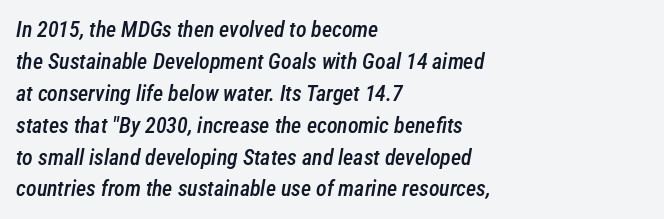
{"italic": "yes", "lean": "right", "slant_degrees": 12, "bold": "semi", "underline": "no", "align": "left", "line_spacing": "normal", "line_spacing_ratio": 1.45, "letter_spacing": "normal", "letter_spacing_em": 0.0, "glyph_px": 22}
